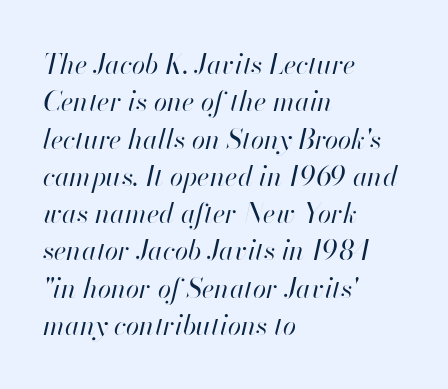
Q: Is the text bold? A: No.
Q: Is the text italic (slanted)? A: Yes, it leans right by about 13 degrees.
Q: Is the text underlined? A: No.
Q: How is the paragraph aligned? A: Left-aligned.
Q: Is the spacing between letters normal or unusually wide? A: Normal.
Q: Is the spacing between lines tight, normal or loose? A: Normal.
